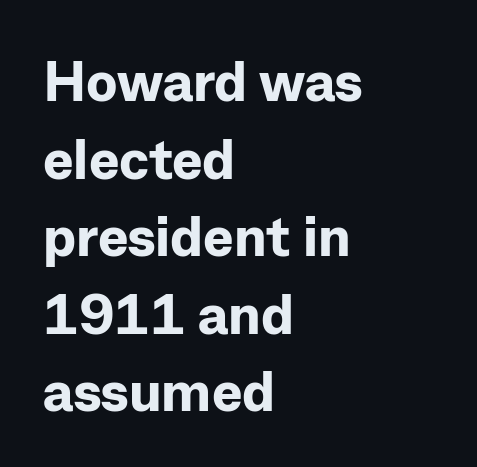
The image shows 57 px bold sans-serif type, upright; set left-aligned, normal line spacing (1.36x), normal letter spacing, not underlined; low stroke contrast and a medium x-height.
